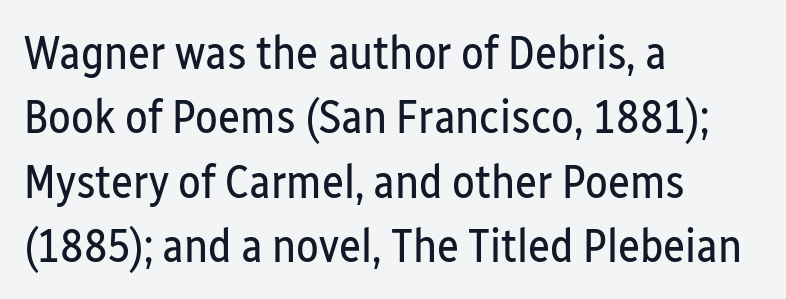
{"serif": "no", "italic": "no", "bold": "no", "weight": "regular", "width": "condensed", "stroke_contrast": "low", "x_height": "medium", "monospaced": "no", "underline": "no", "align": "left", "line_spacing": "normal", "line_spacing_ratio": 1.37, "letter_spacing": "normal", "letter_spacing_em": 0.0, "glyph_px": 47}
